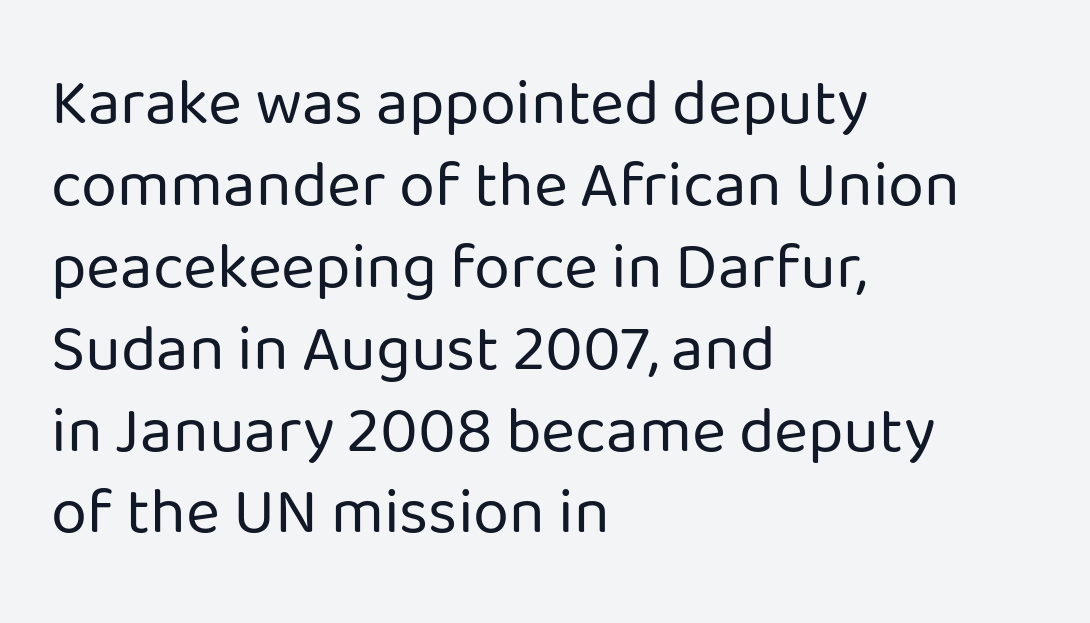
Q: Is the text bold? A: No.
Q: Is the text italic (slanted)? A: No, it is upright.
Q: Is the typeface a serif or a sans-serif typeface? A: Sans-serif.
Q: Is the text underlined? A: No.
Q: How is the paragraph aligned? A: Left-aligned.
Q: Is the spacing between letters normal or unusually wide? A: Normal.
Q: Is the spacing between lines tight, normal or loose? A: Normal.
Q: Width (condensed, normal, or wide)? A: Normal.
Q: Stroke contrast? A: Low.
Q: x-height? A: Medium.
Q: Monospaced? A: No.
